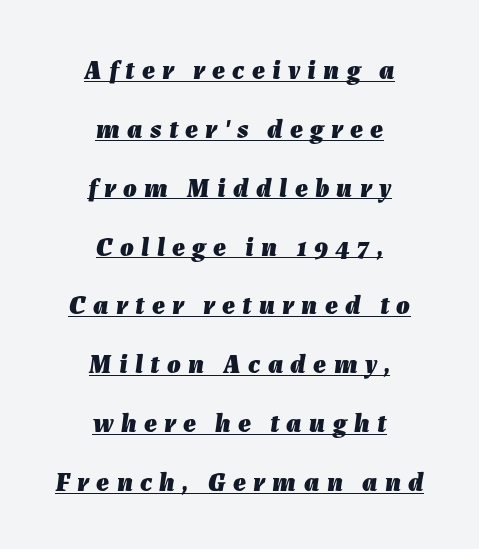
Q: Is the text bold? A: Yes.
Q: Is the text italic (slanted)? A: Yes, it leans right by about 7 degrees.
Q: Is the text underlined? A: Yes.
Q: How is the paragraph aligned? A: Centered.
Q: Is the spacing between letters normal or unusually wide? A: Unusually wide.
Q: Is the spacing between lines tight, normal or loose? A: Loose.
